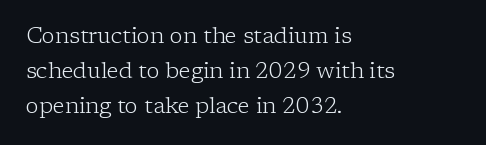
All the whitespace from short lines collects on the right. No extra tracking has been applied to these lines. Characters remain perfectly vertical along every line. The space beneath each line is pristine and unruled. Vertical stems look standard width or narrower in stroke.
